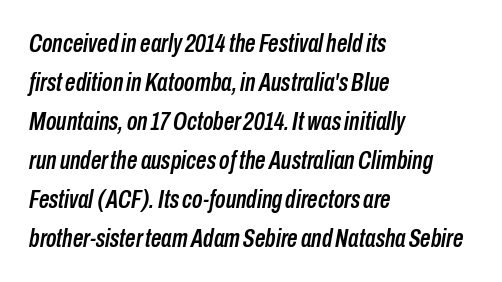
Italic? Definitely — the glyphs are oblique. No word sits above an underline. The text block is weighted toward the left margin, trailing off unevenly rightward. Baseline-to-baseline distance is the conventional proportion of letter height. Letter spacing: default.
